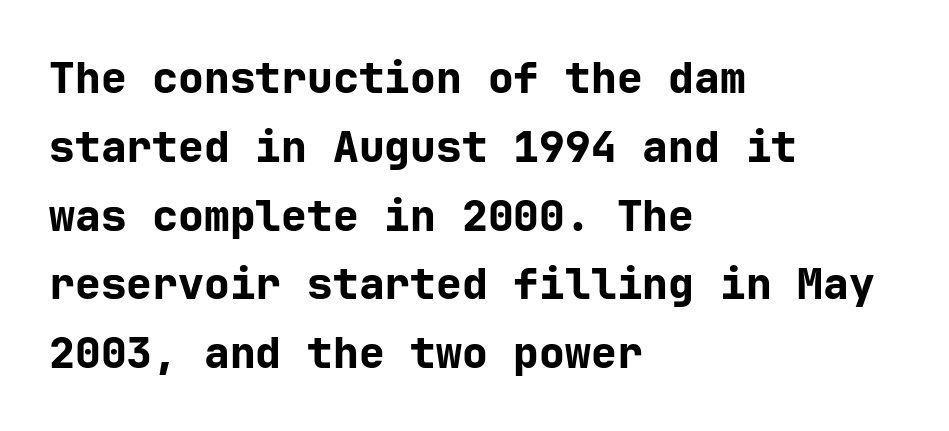
{"serif": "no", "italic": "no", "bold": "yes", "weight": "bold", "width": "normal", "stroke_contrast": "low", "x_height": "medium", "underline": "no", "align": "left", "line_spacing": "normal", "line_spacing_ratio": 1.6, "letter_spacing": "normal", "letter_spacing_em": 0.0, "glyph_px": 43}
